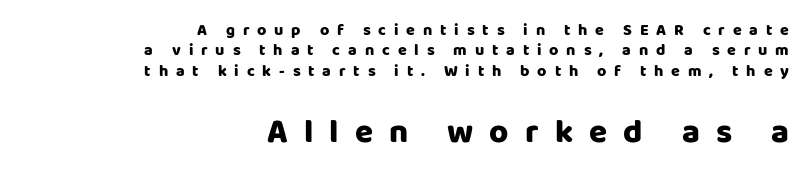
The image shows 33 px heavy sans-serif type, upright; set right-aligned, normal line spacing (1.27x), unusually wide letter spacing (+0.49 em), not underlined; the second (bottom) block is 2.06x larger; low stroke contrast and a large x-height.
